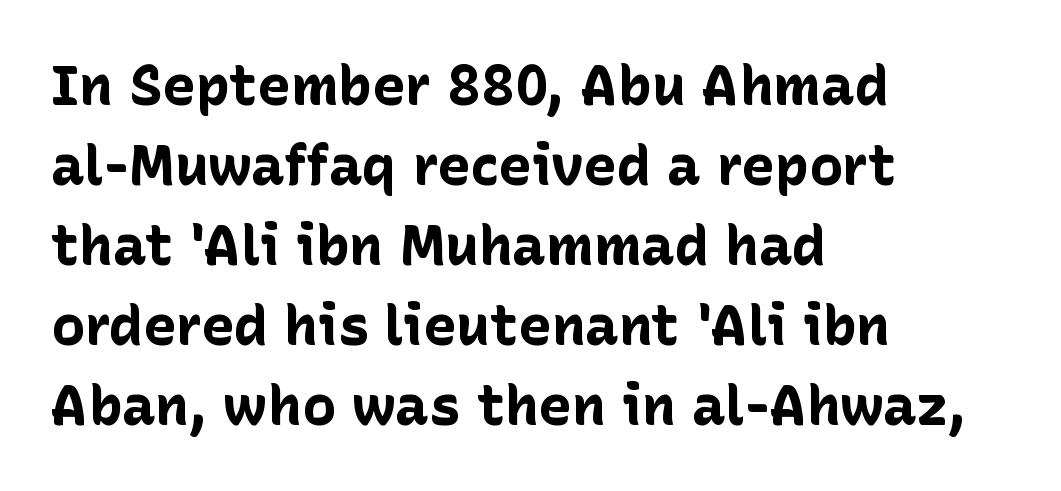
The image shows 56 px bold sans-serif type, upright; set left-aligned, normal line spacing (1.43x), normal letter spacing, not underlined; low stroke contrast and a medium x-height.
